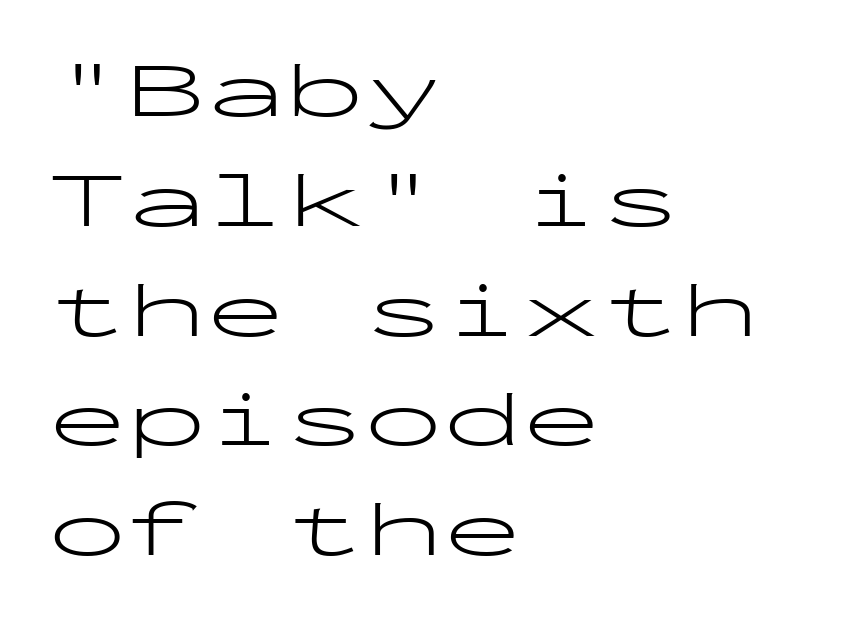
{"serif": "no", "italic": "no", "bold": "no", "weight": "light", "width": "wide", "stroke_contrast": "low", "x_height": "medium", "monospaced": "yes", "underline": "no", "align": "left", "line_spacing": "normal", "line_spacing_ratio": 1.39, "letter_spacing": "normal", "letter_spacing_em": 0.0, "glyph_px": 79}
